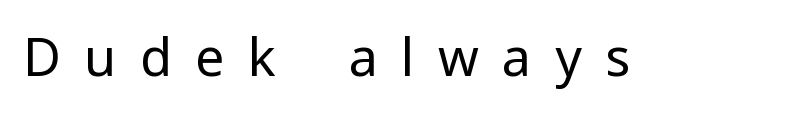
The image shows 52 px regular-weight sans-serif type, upright; set unusually wide letter spacing (+0.45 em), not underlined; low stroke contrast and a medium x-height.
